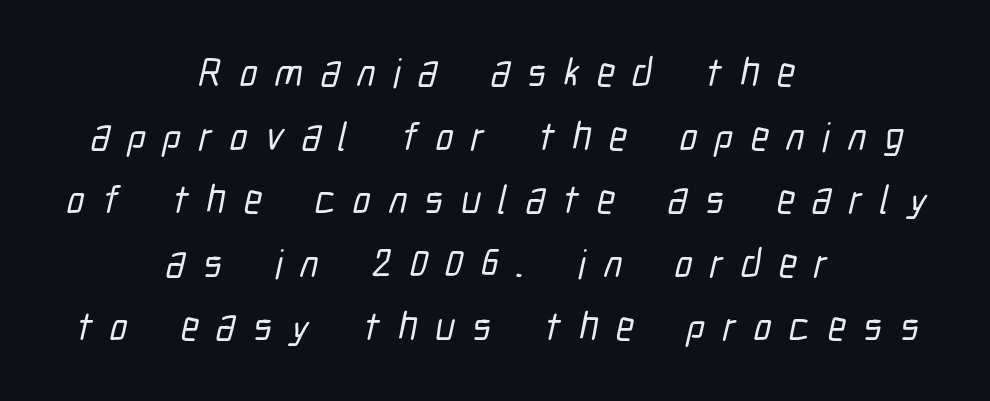
Vertically, the passage feels balanced, rows spaced as you'd expect. The strip under each line holds only bare page. Characters follow at a spacing far wider than the type designer built in. This rendering uses center alignment, leaving both contours irregular but symmetric. A typesetter would call this proportional, since set widths differ per character.
